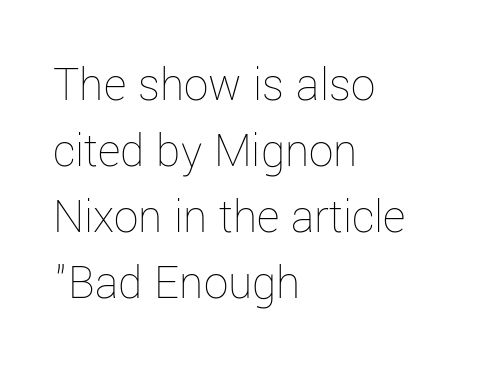
{"italic": "no", "bold": "no", "weight": "thin", "width": "normal", "stroke_contrast": "low", "x_height": "medium", "monospaced": "no", "underline": "no", "align": "left", "line_spacing": "normal", "line_spacing_ratio": 1.35, "letter_spacing": "normal", "letter_spacing_em": 0.0, "glyph_px": 49}
